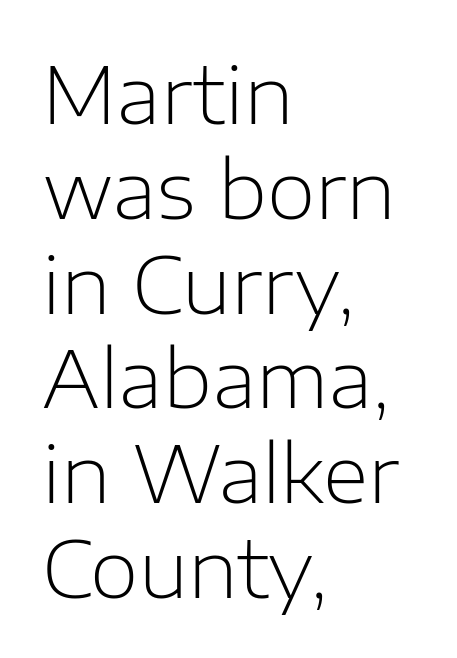
The image shows 79 px light sans-serif type, upright; set left-aligned, line spacing 1.2x, normal letter spacing, not underlined; low stroke contrast and a medium x-height.
